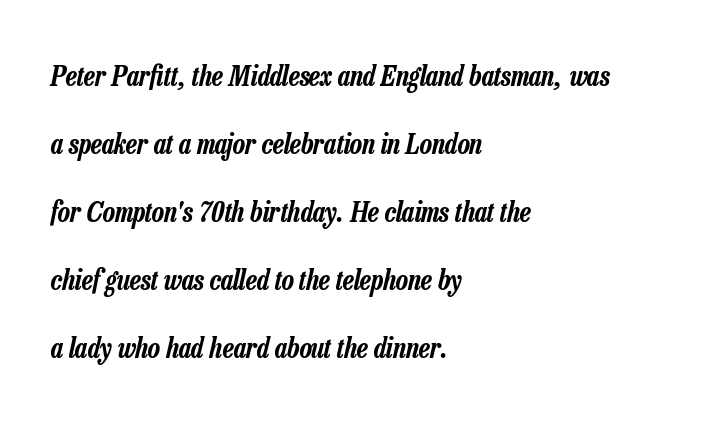
The image shows 28 px condensed type, italic (leaning right); set left-aligned, loose line spacing (2.43x), normal letter spacing, not underlined; low stroke contrast and a medium x-height.
